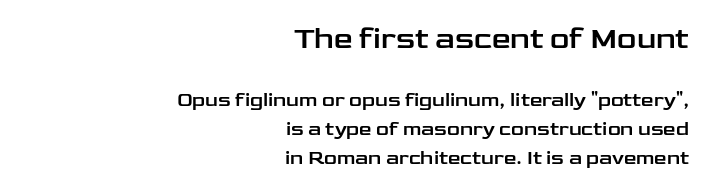
Notice how descenders clear the ascenders below comfortably — that's standard leading. The face used here appears at its bigger size in the upper chunk. These lines stack with their right ends in a neat column. Nobody touched the tracking dial on this one. Check the space under the baseline: it is left empty.
